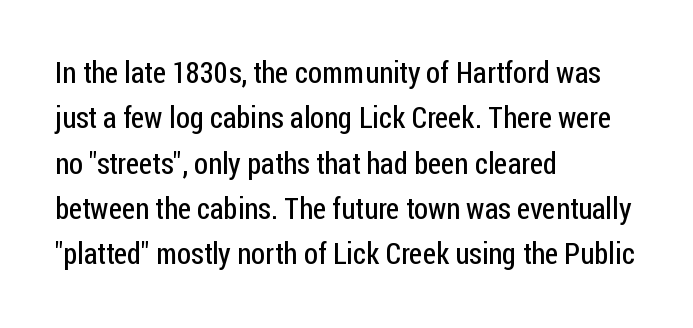
The image shows 30 px regular-weight, condensed sans-serif type, upright; set left-aligned, normal line spacing (1.51x), normal letter spacing, not underlined; low stroke contrast and a medium x-height.
